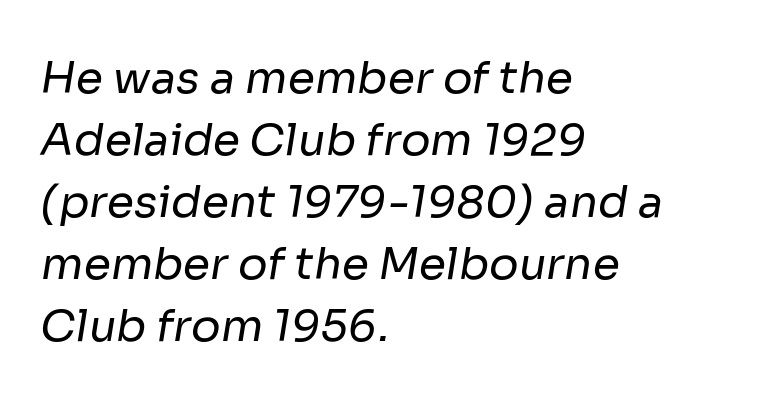
{"serif": "no", "bold": "no", "weight": "regular", "width": "normal", "stroke_contrast": "low", "x_height": "medium", "monospaced": "no", "underline": "no", "align": "left", "line_spacing": "normal", "line_spacing_ratio": 1.41, "letter_spacing": "normal", "letter_spacing_em": 0.0, "glyph_px": 44}
